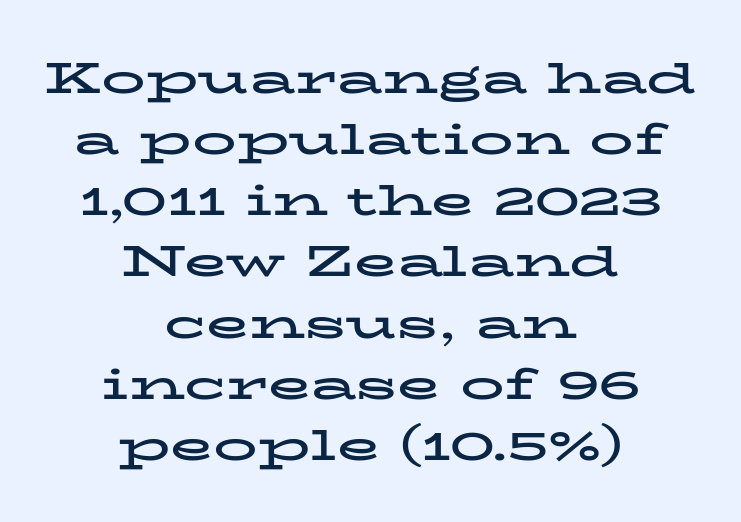
Q: Is the text bold? A: Yes.
Q: Is the text italic (slanted)? A: No, it is upright.
Q: Is the typeface a serif or a sans-serif typeface? A: Serif.
Q: Is the text underlined? A: No.
Q: How is the paragraph aligned? A: Centered.
Q: Is the spacing between letters normal or unusually wide? A: Normal.
Q: Is the spacing between lines tight, normal or loose? A: Normal.
Q: Width (condensed, normal, or wide)? A: Wide.
Q: Stroke contrast? A: Low.
Q: x-height? A: Medium.
Q: Monospaced? A: No.
